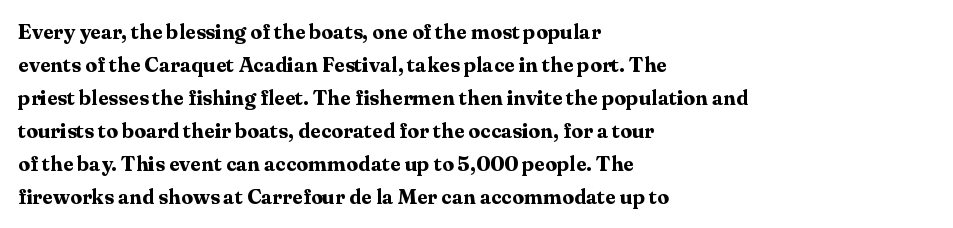
Q: Is the text bold? A: Yes.
Q: Is the text italic (slanted)? A: No, it is upright.
Q: Is the text underlined? A: No.
Q: How is the paragraph aligned? A: Left-aligned.
Q: Is the spacing between letters normal or unusually wide? A: Normal.
Q: Is the spacing between lines tight, normal or loose? A: Normal.
